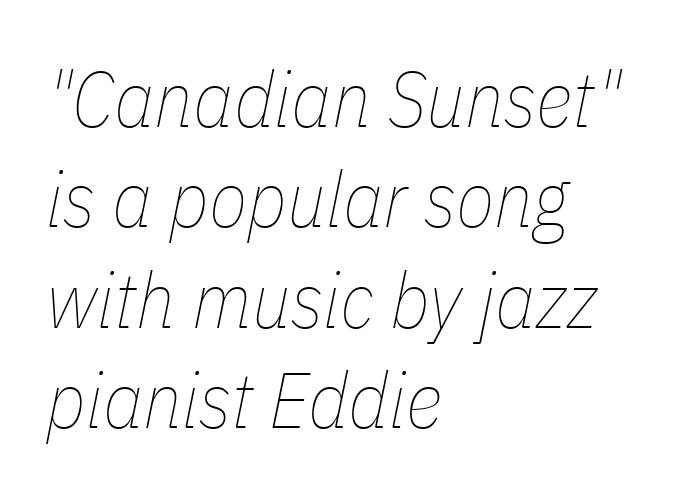
Q: Is the text bold? A: No.
Q: Is the text italic (slanted)? A: Yes, it leans right by about 11 degrees.
Q: Is the text underlined? A: No.
Q: How is the paragraph aligned? A: Left-aligned.
Q: Is the spacing between letters normal or unusually wide? A: Normal.
Q: Is the spacing between lines tight, normal or loose? A: Normal.
Q: Width (condensed, normal, or wide)? A: Condensed.
Q: Stroke contrast? A: Low.
Q: x-height? A: Medium.
Q: Monospaced? A: No.
